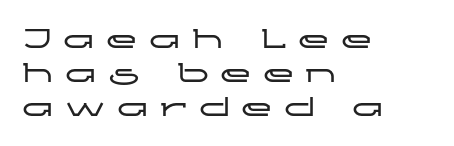
The image shows 32 px wide sans-serif type, upright; set left-aligned, tight line spacing (1.07x), unusually wide letter spacing (+0.35 em), not underlined; low stroke contrast and a medium x-height.
